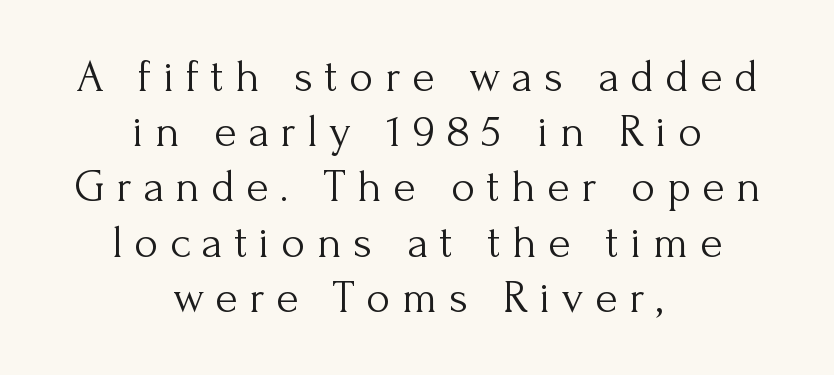
{"serif": "yes", "italic": "no", "bold": "no", "weight": "light", "width": "normal", "stroke_contrast": "medium", "x_height": "small", "monospaced": "no", "underline": "no", "align": "center", "line_spacing_ratio": 1.2, "letter_spacing": "wide", "letter_spacing_em": 0.25, "glyph_px": 46}
